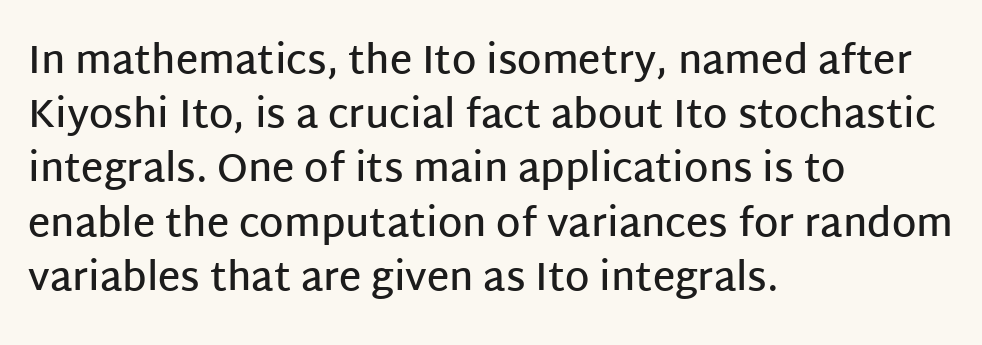
The letters advance in unequal steps, a hallmark of proportional type. Regarding serifs, this sample does without them. Rule under the text: the space is simply empty. Look at the stroke-to-counter ratio: somewhat heavy, a semibold.
